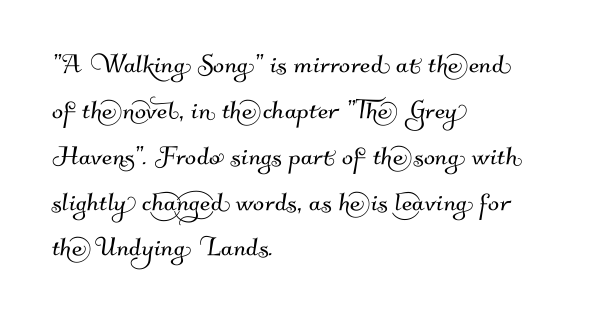
The image shows 33 px sans-serif type; set left-aligned, normal line spacing (1.39x), normal letter spacing, not underlined; medium stroke contrast and a small x-height.
